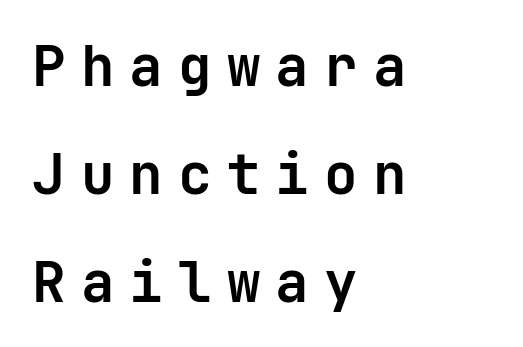
Q: Is the text bold? A: Yes.
Q: Is the text italic (slanted)? A: No, it is upright.
Q: Is the typeface a serif or a sans-serif typeface? A: Sans-serif.
Q: Is the text underlined? A: No.
Q: How is the paragraph aligned? A: Left-aligned.
Q: Is the spacing between letters normal or unusually wide? A: Unusually wide.
Q: Is the spacing between lines tight, normal or loose? A: Loose.
Q: Width (condensed, normal, or wide)? A: Normal.
Q: Stroke contrast? A: Low.
Q: x-height? A: Medium.
